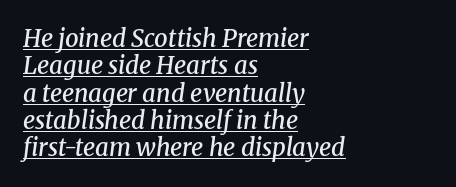
Stroke thickness is moderately raised; the sample reads as semibold. Very little white space separates one row of letters from the next. Words appear dense and cohesive because spacing is normal. Rendered with sloped, italic letterforms. The rendering uses the underline text-decoration.
